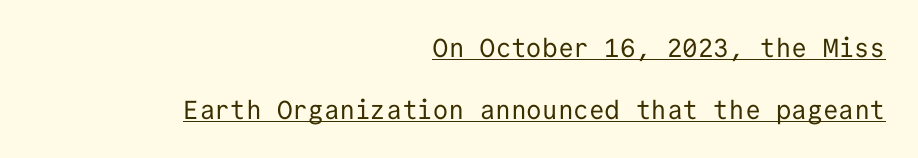
The image shows 26 px text type, upright; set right-aligned, loose line spacing (2.37x), normal letter spacing, underlined.
